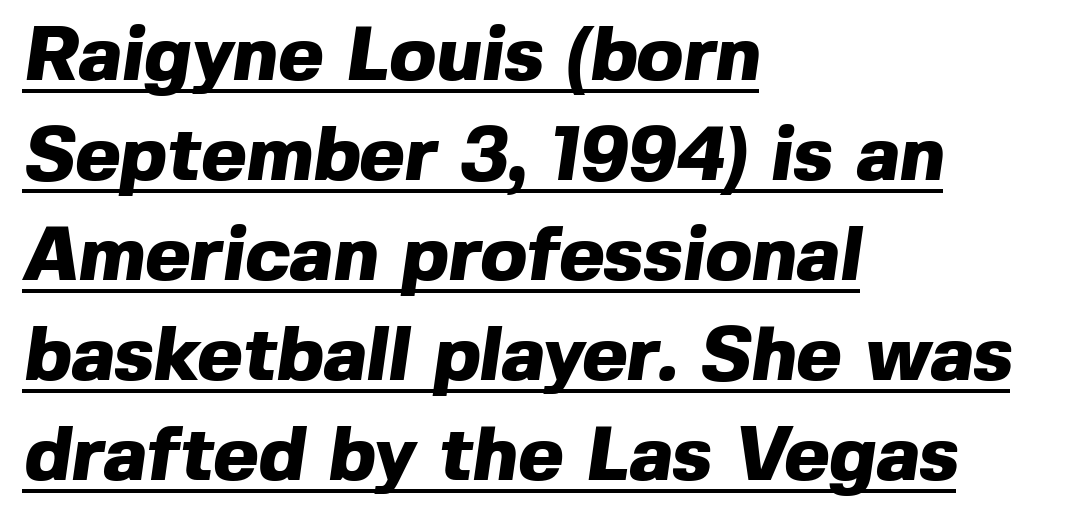
The lines sit at an ordinary, default distance from one another. Notice how the passage keeps a crisp vertical edge on the left only. Each letter keeps its own natural width here, so spacing adapts to shape. Observe the ordinary spacing: letters are neighbours, not strangers.
